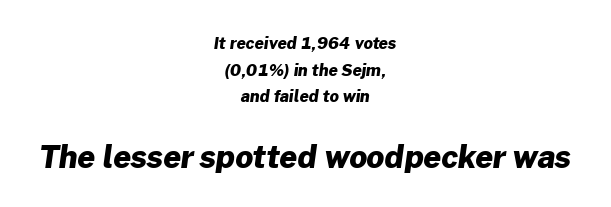
{"serif": "no", "bold": "yes", "weight": "heavy", "width": "normal", "stroke_contrast": "low", "x_height": "medium", "monospaced": "no", "underline": "no", "align": "center", "line_spacing": "normal", "line_spacing_ratio": 1.67, "letter_spacing": "normal", "letter_spacing_em": 0.0, "larger_block": "second", "size_ratio": 1.94, "glyph_px": 31}
